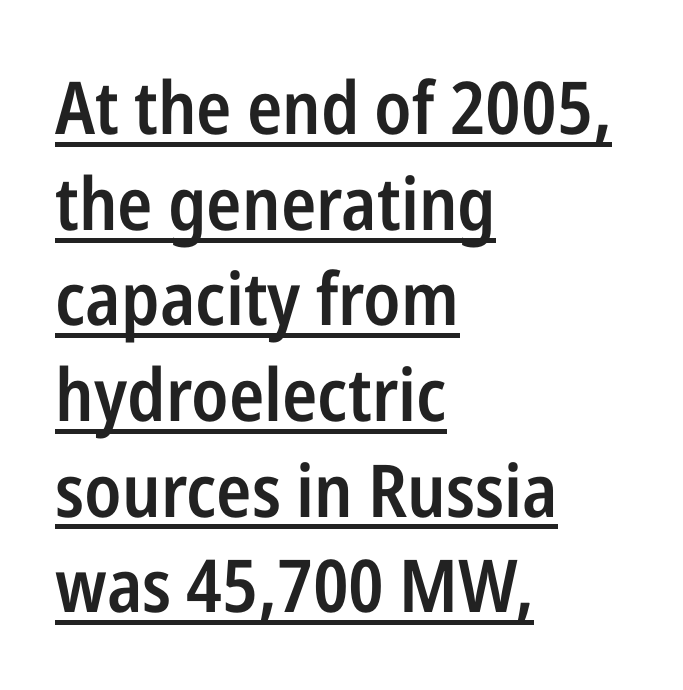
{"serif": "no", "italic": "no", "bold": "semi", "weight": "semibold", "width": "condensed", "stroke_contrast": "low", "x_height": "medium", "monospaced": "no", "underline": "yes", "align": "left", "line_spacing": "normal", "line_spacing_ratio": 1.31, "letter_spacing": "normal", "letter_spacing_em": 0.0, "glyph_px": 73}
